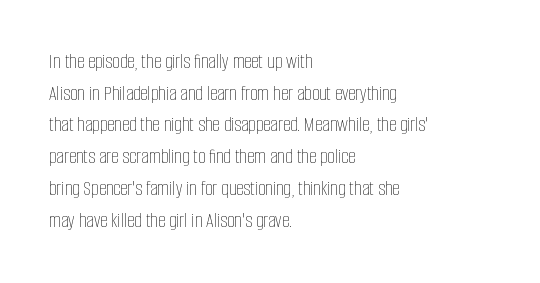
{"italic": "no", "bold": "no", "underline": "no", "align": "left", "line_spacing": "normal", "line_spacing_ratio": 1.51, "letter_spacing": "normal", "letter_spacing_em": 0.0, "glyph_px": 21}
